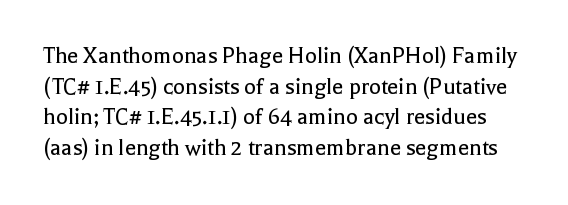
The image shows 25 px text type, upright; set line spacing 1.23x, normal letter spacing, not underlined.
